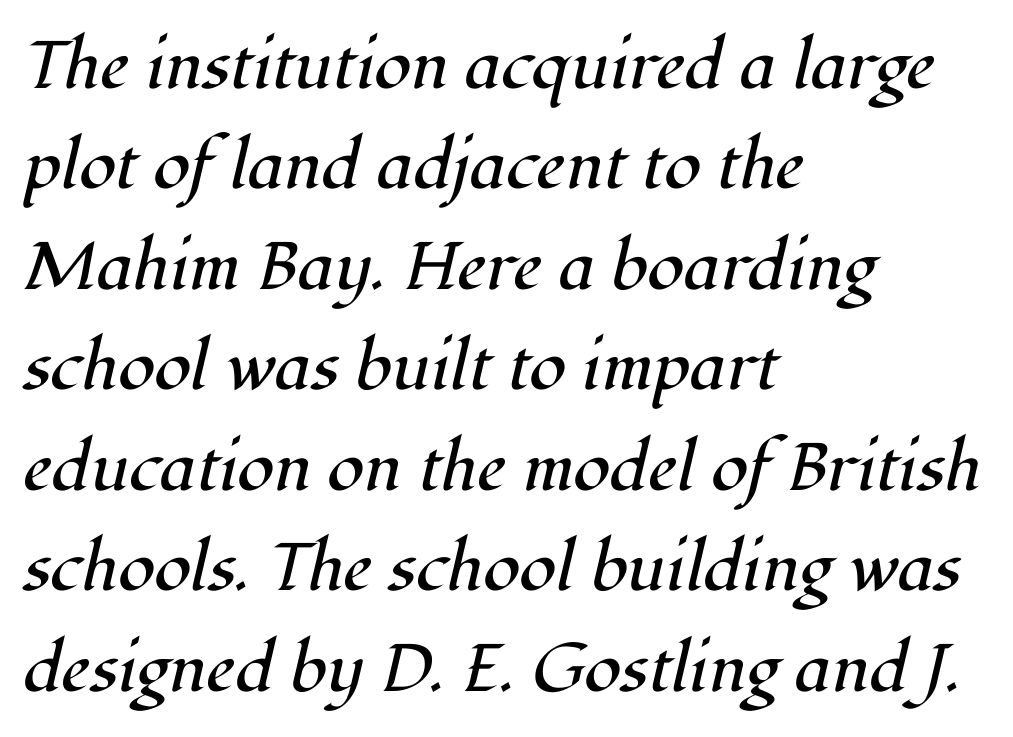
Q: Is the text bold? A: No.
Q: Is the text italic (slanted)? A: Yes, it leans right by about 12 degrees.
Q: Is the typeface a serif or a sans-serif typeface? A: Serif.
Q: Is the text underlined? A: No.
Q: How is the paragraph aligned? A: Left-aligned.
Q: Is the spacing between letters normal or unusually wide? A: Normal.
Q: Is the spacing between lines tight, normal or loose? A: Normal.
Q: Width (condensed, normal, or wide)? A: Normal.
Q: Stroke contrast? A: High.
Q: x-height? A: Medium.
Q: Monospaced? A: No.
